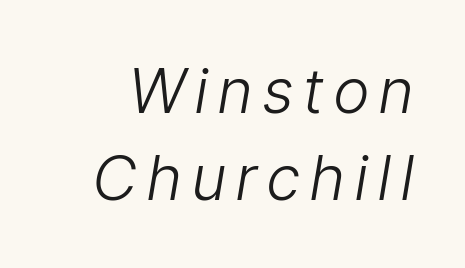
Q: Is the text bold? A: No.
Q: Is the text italic (slanted)? A: Yes, it leans right by about 9 degrees.
Q: Is the text underlined? A: No.
Q: Is the spacing between lines tight, normal or loose? A: Normal.
Q: Width (condensed, normal, or wide)? A: Condensed.
Q: Stroke contrast? A: Low.
Q: x-height? A: Medium.
Q: Monospaced? A: No.
